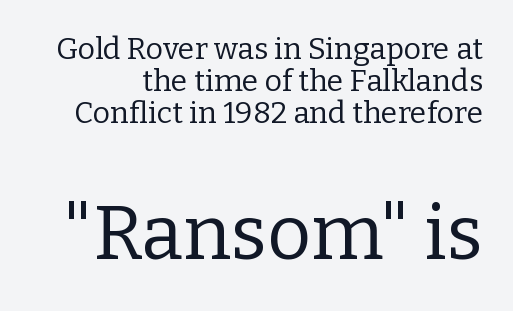
The image shows 76 px regular-weight serif type, upright; set tight line spacing (1.07x), normal letter spacing, not underlined; the second (bottom) block is 2.53x larger; low stroke contrast and a medium x-height.
